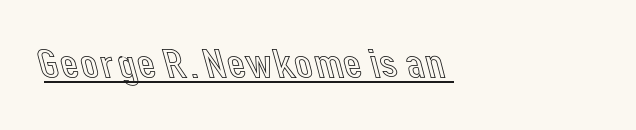
Underlining? Definitely there. The rendering anchors every line to the left-hand side. Do the characters align in a grid? No, the font is proportional. Spacing between characters is what you'd get straight out of the box.
